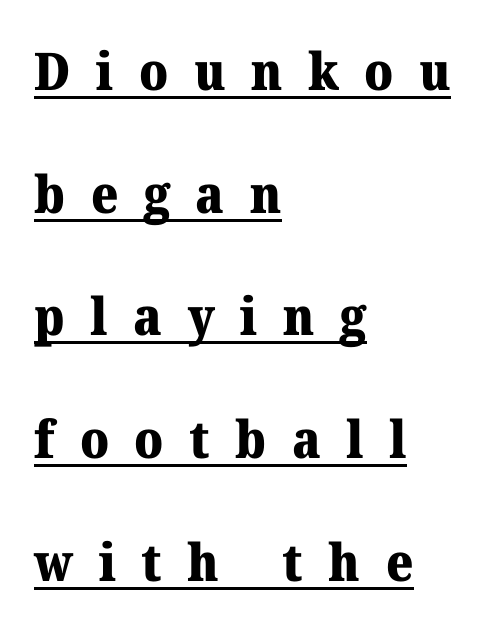
{"serif": "yes", "italic": "no", "bold": "yes", "weight": "heavy", "width": "normal", "stroke_contrast": "medium", "x_height": "medium", "monospaced": "no", "underline": "yes", "align": "left", "line_spacing": "loose", "line_spacing_ratio": 2.36, "letter_spacing": "wide", "letter_spacing_em": 0.49, "glyph_px": 52}
